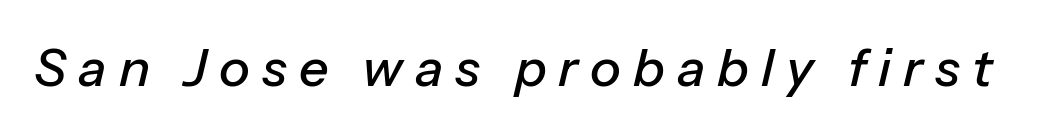
Proportional: the letters do not fall into vertical columns. The line texture is sparse and dotted thanks to wide tracking. These lines were composed using italics. Unmarked baselines from the first word to the last.
